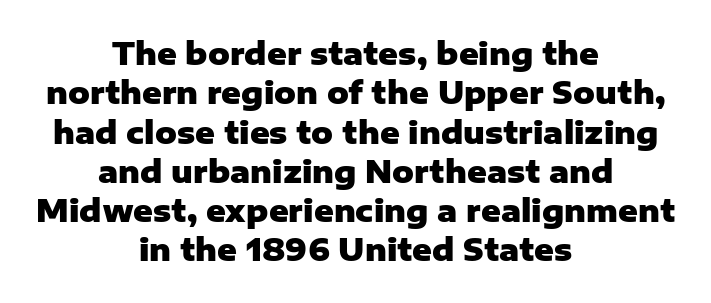
Q: Is the text bold? A: Yes.
Q: Is the text italic (slanted)? A: No, it is upright.
Q: Is the typeface a serif or a sans-serif typeface? A: Sans-serif.
Q: Is the text underlined? A: No.
Q: How is the paragraph aligned? A: Centered.
Q: Is the spacing between letters normal or unusually wide? A: Normal.
Q: Is the spacing between lines tight, normal or loose? A: Normal.
Q: Width (condensed, normal, or wide)? A: Normal.
Q: Stroke contrast? A: Low.
Q: x-height? A: Medium.
Q: Monospaced? A: No.
